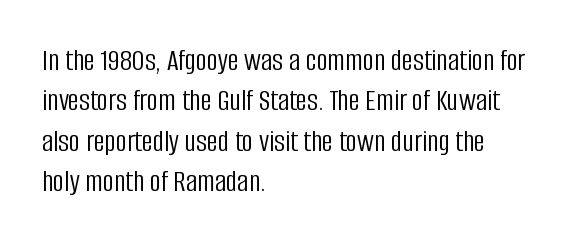
The image shows 31 px light, condensed sans-serif type, upright; set left-aligned, normal line spacing (1.3x), normal letter spacing, not underlined; low stroke contrast and a large x-height.
